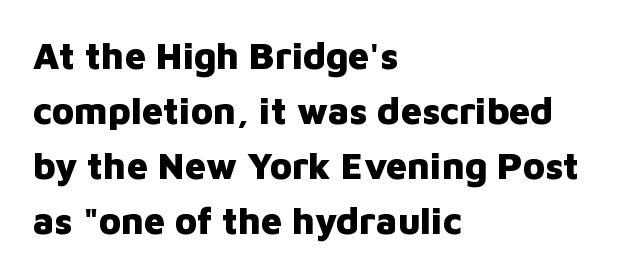
{"serif": "no", "italic": "no", "bold": "yes", "weight": "heavy", "width": "normal", "stroke_contrast": "low", "x_height": "medium", "monospaced": "no", "underline": "no", "align": "left", "line_spacing": "normal", "line_spacing_ratio": 1.49, "letter_spacing": "normal", "letter_spacing_em": 0.0, "glyph_px": 37}
